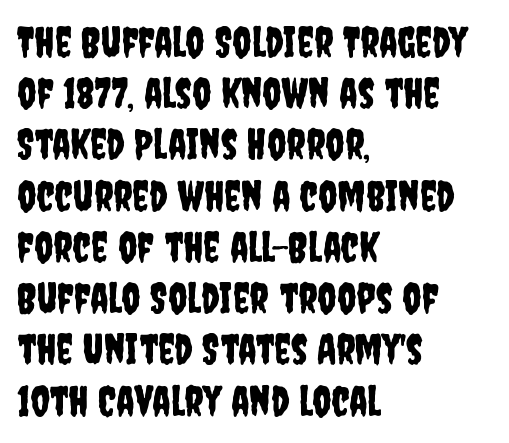
{"serif": "no", "italic": "no", "width": "condensed", "stroke_contrast": "low", "x_height": "large", "monospaced": "no", "underline": "no", "align": "left", "line_spacing_ratio": 1.22, "letter_spacing": "normal", "letter_spacing_em": 0.0, "glyph_px": 42}
